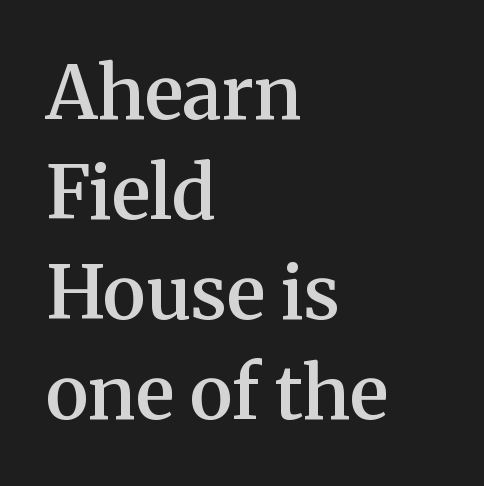
Q: Is the text bold? A: Semi-bold.
Q: Is the text italic (slanted)? A: No, it is upright.
Q: Is the typeface a serif or a sans-serif typeface? A: Serif.
Q: Is the text underlined? A: No.
Q: How is the paragraph aligned? A: Left-aligned.
Q: Is the spacing between letters normal or unusually wide? A: Normal.
Q: Is the spacing between lines tight, normal or loose? A: Normal.
Q: Width (condensed, normal, or wide)? A: Normal.
Q: Stroke contrast? A: Medium.
Q: x-height? A: Medium.
Q: Monospaced? A: No.
